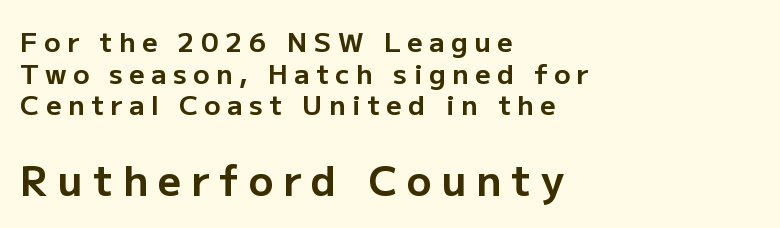
The image shows 41 px bold sans-serif type, upright; set left-aligned, line spacing 1.17x, unusually wide letter spacing (+0.24 em), not underlined; the second (bottom) block is 1.52x larger; low stroke contrast and a medium x-height.
